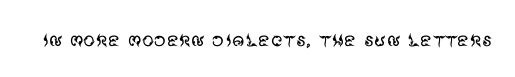
{"italic": "no", "bold": "no", "underline": "no", "letter_spacing": "normal", "letter_spacing_em": 0.0, "glyph_px": 24}
